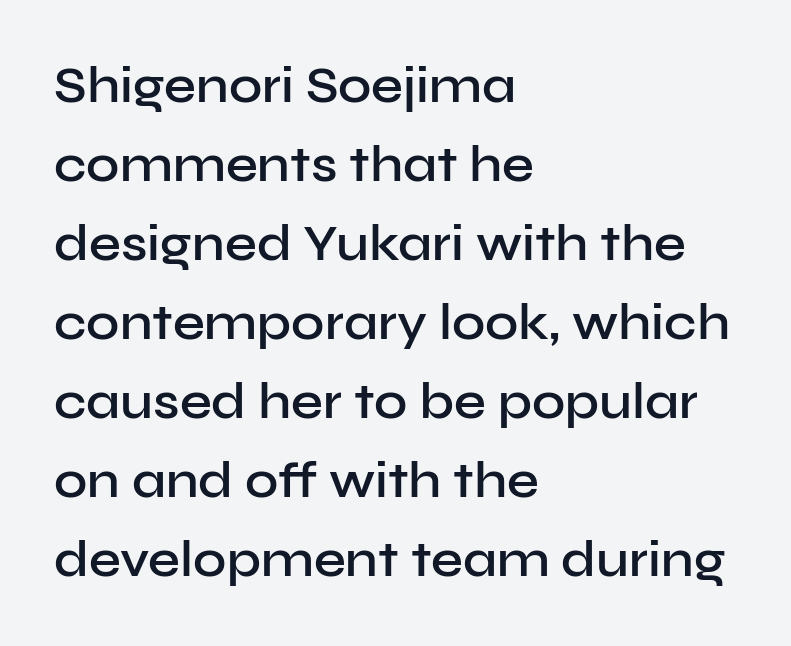
{"serif": "no", "italic": "no", "bold": "semi", "weight": "semibold", "width": "normal", "stroke_contrast": "low", "x_height": "medium", "monospaced": "no", "underline": "no", "align": "left", "line_spacing": "normal", "line_spacing_ratio": 1.55, "letter_spacing": "normal", "letter_spacing_em": 0.0, "glyph_px": 51}
